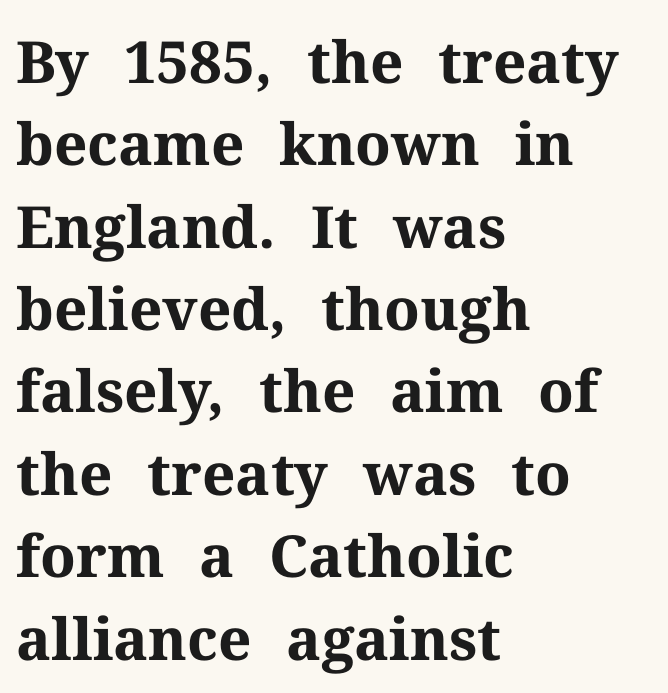
Q: Is the text bold? A: Yes.
Q: Is the text italic (slanted)? A: No, it is upright.
Q: Is the typeface a serif or a sans-serif typeface? A: Serif.
Q: Is the text underlined? A: No.
Q: How is the paragraph aligned? A: Left-aligned.
Q: Is the spacing between letters normal or unusually wide? A: Normal.
Q: Is the spacing between lines tight, normal or loose? A: Normal.
Q: Width (condensed, normal, or wide)? A: Normal.
Q: Stroke contrast? A: Medium.
Q: x-height? A: Medium.
Q: Monospaced? A: No.
